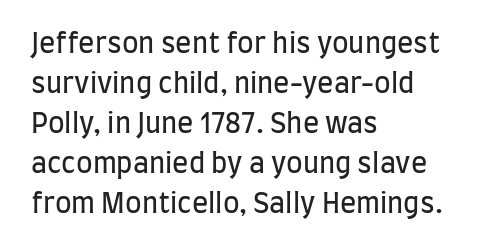
{"italic": "no", "bold": "no", "underline": "no", "align": "left", "line_spacing": "normal", "line_spacing_ratio": 1.48, "letter_spacing": "normal", "letter_spacing_em": 0.0, "glyph_px": 27}
